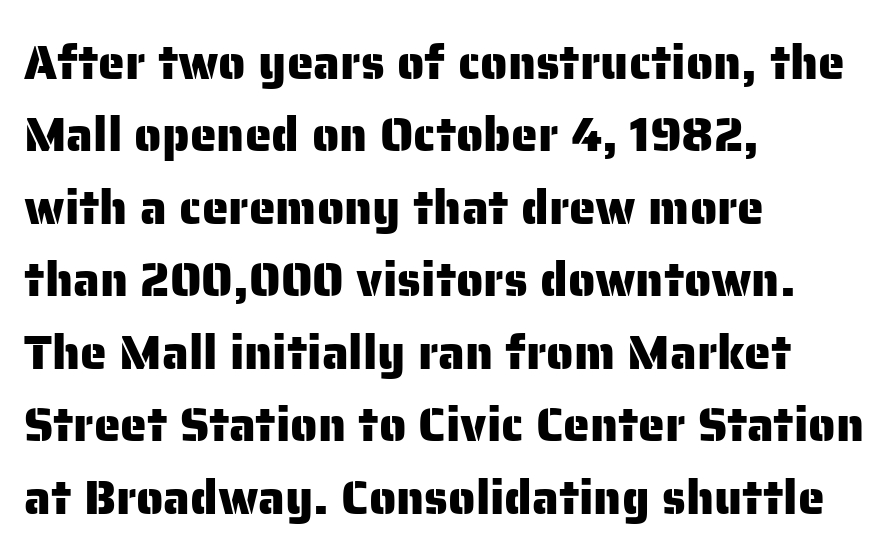
The image shows 48 px sans-serif type, upright; set left-aligned, normal line spacing (1.51x), normal letter spacing, not underlined; low stroke contrast and a medium x-height.
